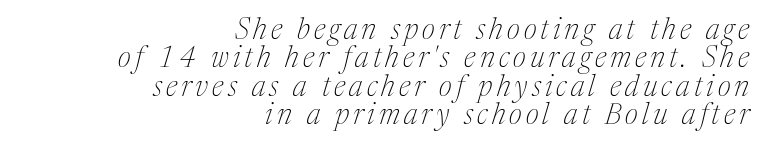
{"serif": "yes", "italic": "yes", "lean": "right", "slant_degrees": 17, "bold": "no", "weight": "thin", "width": "normal", "stroke_contrast": "medium", "x_height": "medium", "monospaced": "no", "underline": "no", "align": "right", "line_spacing": "tight", "line_spacing_ratio": 0.98, "glyph_px": 29}
